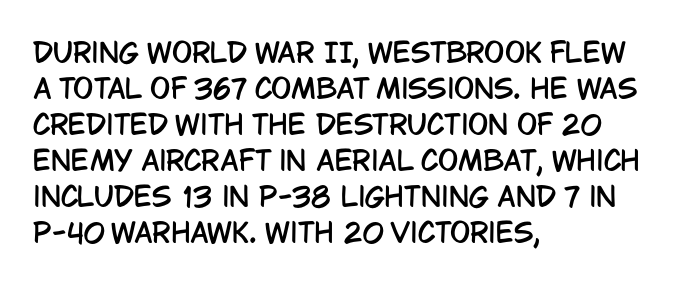
Q: Is the text italic (slanted)? A: No, it is upright.
Q: Is the text underlined? A: No.
Q: How is the paragraph aligned? A: Left-aligned.
Q: Is the spacing between letters normal or unusually wide? A: Normal.
Q: Is the spacing between lines tight, normal or loose? A: Normal.
